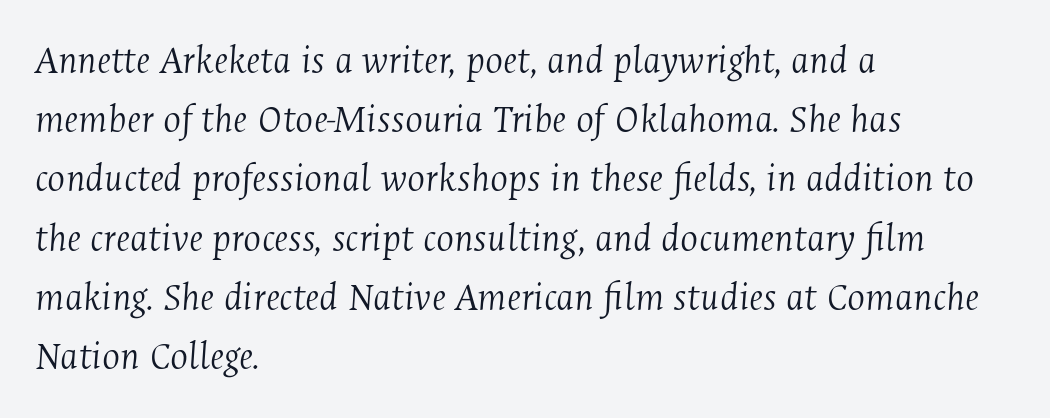
{"serif": "yes", "italic": "yes", "lean": "right", "slant_degrees": 4, "bold": "no", "weight": "light", "width": "condensed", "stroke_contrast": "medium", "x_height": "medium", "monospaced": "no", "underline": "no", "align": "left", "line_spacing": "normal", "line_spacing_ratio": 1.41, "letter_spacing": "normal", "letter_spacing_em": 0.0, "glyph_px": 42}
